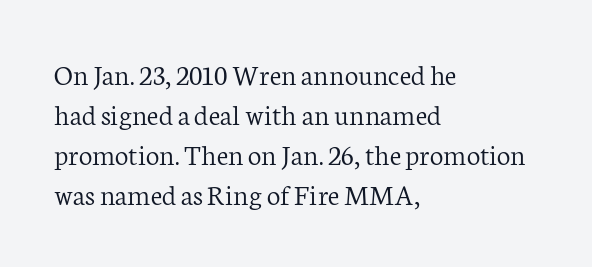
Stroke thickness stays within the range of a standard reading face or lighter. The specimen reads as upright at a glance. Rule under the text: the space is simply empty. Letterform terminals end in serifs throughout the passage.
